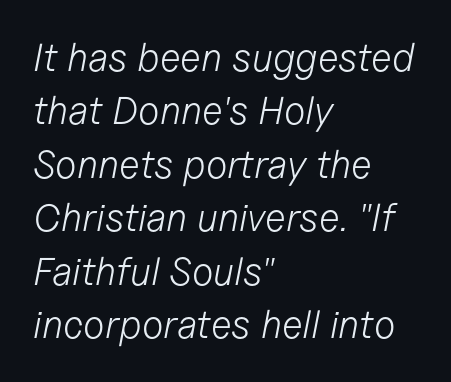
Q: Is the text bold? A: No.
Q: Is the text italic (slanted)? A: Yes, it leans right by about 11 degrees.
Q: Is the text underlined? A: No.
Q: How is the paragraph aligned? A: Left-aligned.
Q: Is the spacing between letters normal or unusually wide? A: Normal.
Q: Is the spacing between lines tight, normal or loose? A: Normal.
Q: Width (condensed, normal, or wide)? A: Normal.
Q: Stroke contrast? A: Low.
Q: x-height? A: Medium.
Q: Monospaced? A: No.
